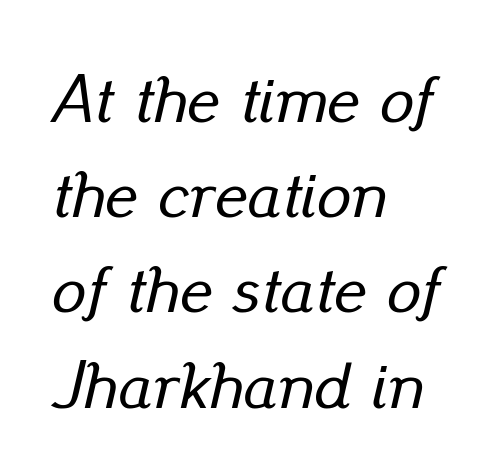
The image shows 68 px text type, italic (leaning right); set left-aligned, normal line spacing (1.4x), normal letter spacing, not underlined; low stroke contrast and a small x-height.
